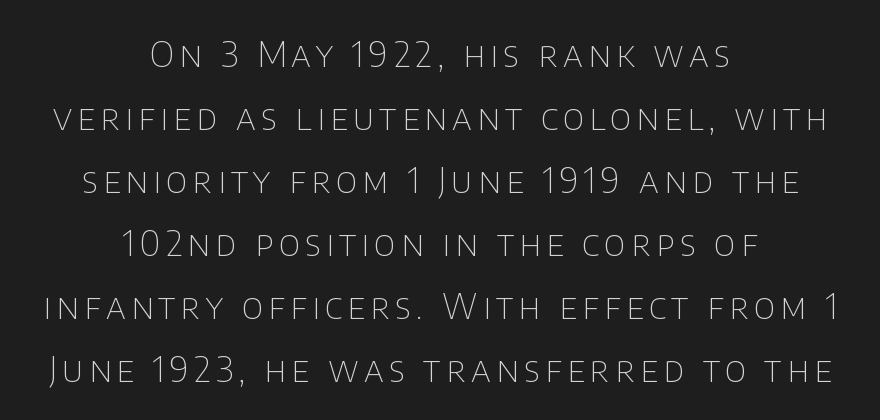
The image shows 35 px thin sans-serif type, upright; set centered, line spacing 1.8x, not underlined; low stroke contrast and a large x-height.
